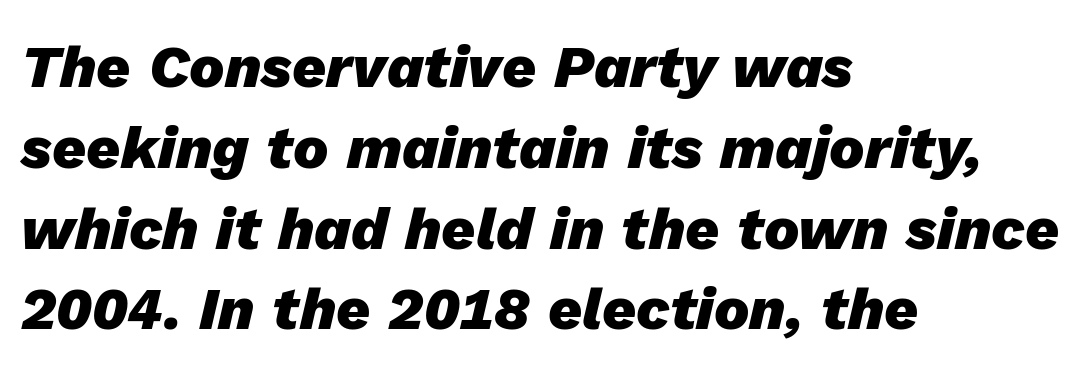
The image shows 59 px heavy type, italic (leaning right); set left-aligned, normal line spacing (1.37x), normal letter spacing, not underlined; low stroke contrast and a medium x-height.
